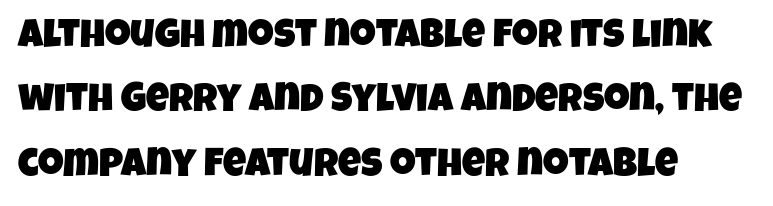
{"serif": "no", "width": "condensed", "stroke_contrast": "low", "x_height": "large", "monospaced": "no", "underline": "no", "align": "left", "line_spacing": "normal", "line_spacing_ratio": 1.61, "letter_spacing": "normal", "letter_spacing_em": 0.0, "glyph_px": 40}
